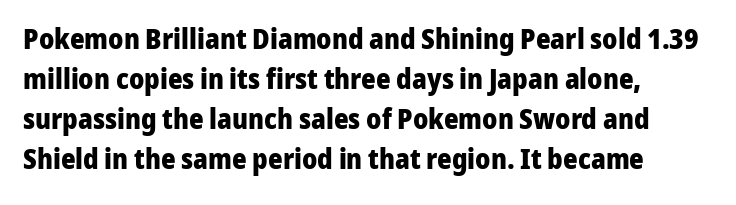
Vertical spacing — default. Regarding serifs, this sample does without them. The letterforms sit shoulder to shoulder at normal distance. Every letter is thick-stroked: bold, no question. In CSS terms this would be text-align: left. The space beneath each line is pristine and unruled.
